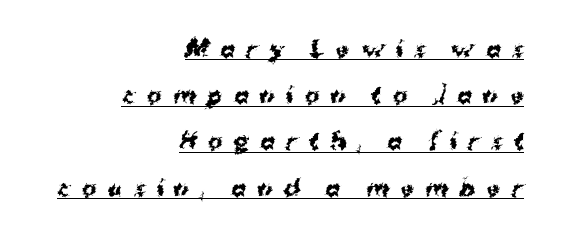
{"bold": "yes", "underline": "yes", "align": "right", "line_spacing": "loose", "line_spacing_ratio": 2.1, "letter_spacing": "wide", "letter_spacing_em": 0.5, "glyph_px": 22}
